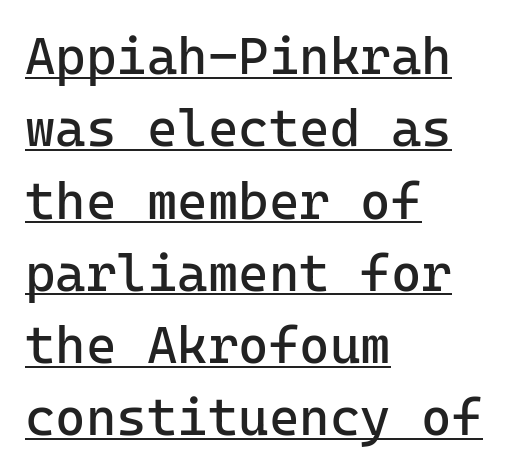
Q: Is the text bold? A: No.
Q: Is the text italic (slanted)? A: No, it is upright.
Q: Is the typeface a serif or a sans-serif typeface? A: Sans-serif.
Q: Is the text underlined? A: Yes.
Q: How is the paragraph aligned? A: Left-aligned.
Q: Is the spacing between letters normal or unusually wide? A: Normal.
Q: Is the spacing between lines tight, normal or loose? A: Normal.
Q: Width (condensed, normal, or wide)? A: Normal.
Q: Stroke contrast? A: Low.
Q: x-height? A: Medium.
Q: Monospaced? A: Yes.
